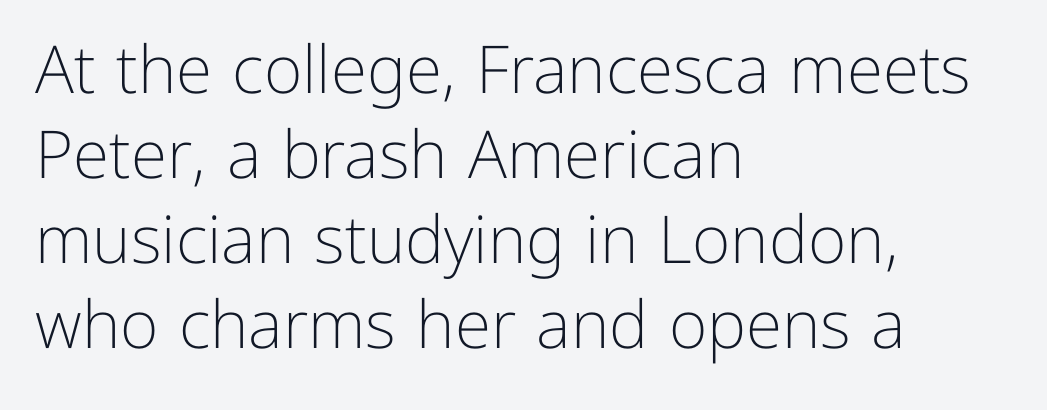
Q: Is the text bold? A: No.
Q: Is the text italic (slanted)? A: No, it is upright.
Q: Is the typeface a serif or a sans-serif typeface? A: Sans-serif.
Q: Is the text underlined? A: No.
Q: How is the paragraph aligned? A: Left-aligned.
Q: Is the spacing between letters normal or unusually wide? A: Normal.
Q: Is the spacing between lines tight, normal or loose? A: Normal.
Q: Width (condensed, normal, or wide)? A: Normal.
Q: Stroke contrast? A: Low.
Q: x-height? A: Medium.
Q: Monospaced? A: No.
